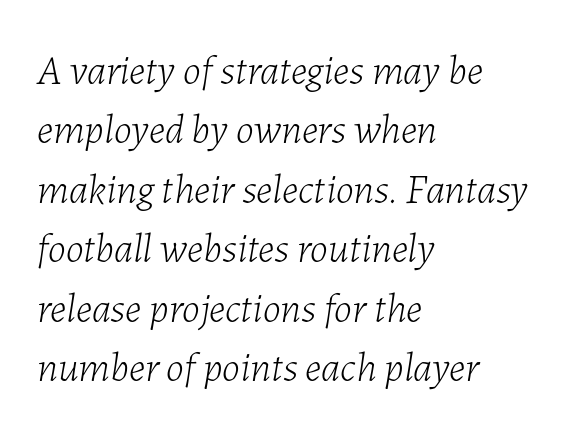
Q: Is the text bold? A: No.
Q: Is the text italic (slanted)? A: Yes, it leans right by about 7 degrees.
Q: Is the text underlined? A: No.
Q: How is the paragraph aligned? A: Left-aligned.
Q: Is the spacing between letters normal or unusually wide? A: Normal.
Q: Is the spacing between lines tight, normal or loose? A: Normal.
Q: Width (condensed, normal, or wide)? A: Normal.
Q: Stroke contrast? A: Low.
Q: x-height? A: Medium.
Q: Monospaced? A: No.
